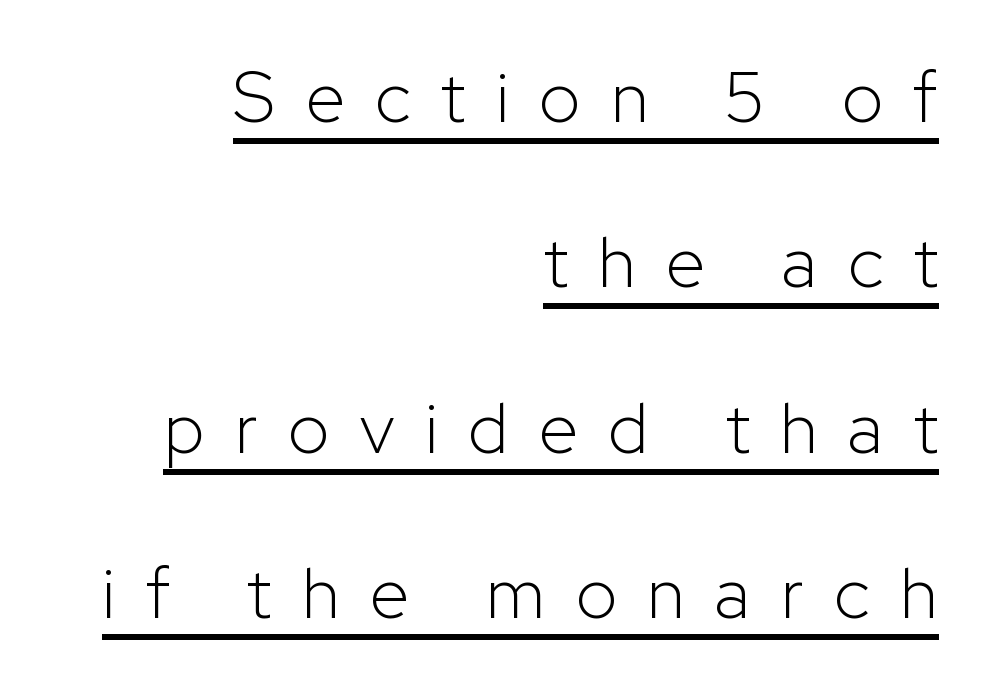
In terms of posture, this sample is upright. Stroke mass is kept to a normal reading level or below. The rendering uses natural spacing where letterforms have individual widths. Notice how the passage keeps a crisp vertical edge on the right only.
